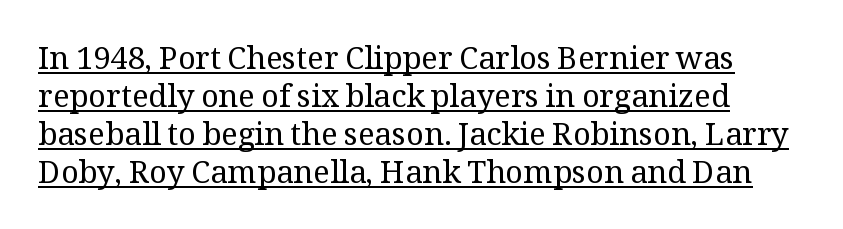
Q: Is the text bold? A: No.
Q: Is the text italic (slanted)? A: No, it is upright.
Q: Is the typeface a serif or a sans-serif typeface? A: Serif.
Q: Is the text underlined? A: Yes.
Q: Is the spacing between letters normal or unusually wide? A: Normal.
Q: Width (condensed, normal, or wide)? A: Normal.
Q: Stroke contrast? A: Medium.
Q: x-height? A: Medium.
Q: Monospaced? A: No.
